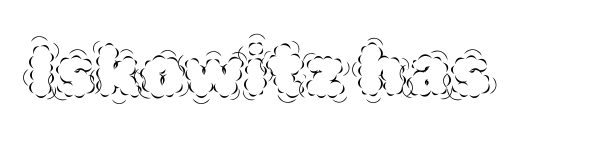
{"italic": "no", "bold": "no", "weight": "thin", "width": "normal", "x_height": "large", "monospaced": "no", "underline": "no", "letter_spacing": "normal", "letter_spacing_em": 0.0, "glyph_px": 70}
